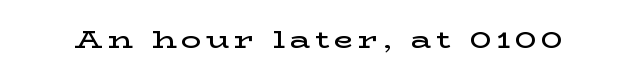
What stands out about the letter spacing? Its width — letters are far apart. Has an underline been added? It has not. How heavy is the stroke? Medium-heavy — a semibold, shy of bold. The letters stand straight up with perfectly vertical stems.
